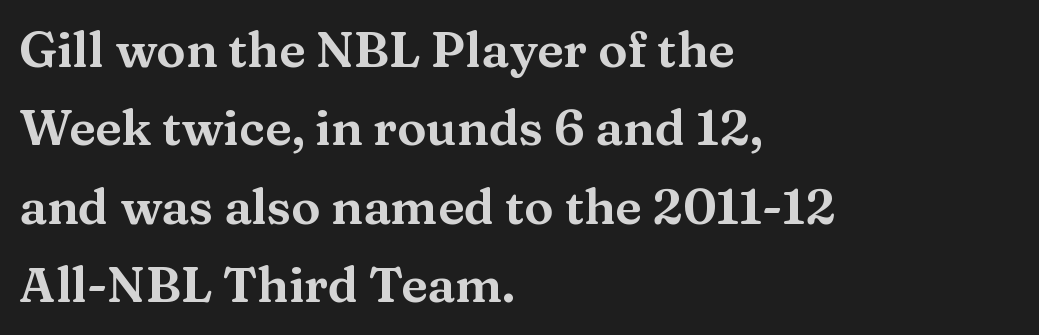
The image shows 49 px wide serif type, upright; set left-aligned, normal line spacing (1.6x), normal letter spacing, not underlined; medium stroke contrast and a medium x-height.
